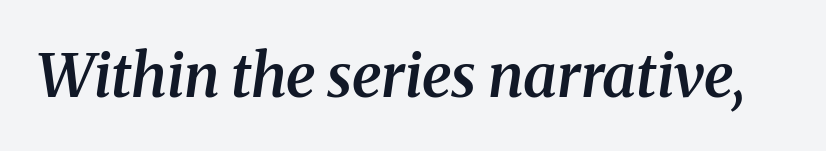
Q: Is the text bold? A: Semi-bold.
Q: Is the text italic (slanted)? A: Yes, it leans right by about 8 degrees.
Q: Is the typeface a serif or a sans-serif typeface? A: Serif.
Q: Is the text underlined? A: No.
Q: Is the spacing between letters normal or unusually wide? A: Normal.
Q: Width (condensed, normal, or wide)? A: Normal.
Q: Stroke contrast? A: Medium.
Q: x-height? A: Medium.
Q: Monospaced? A: No.
